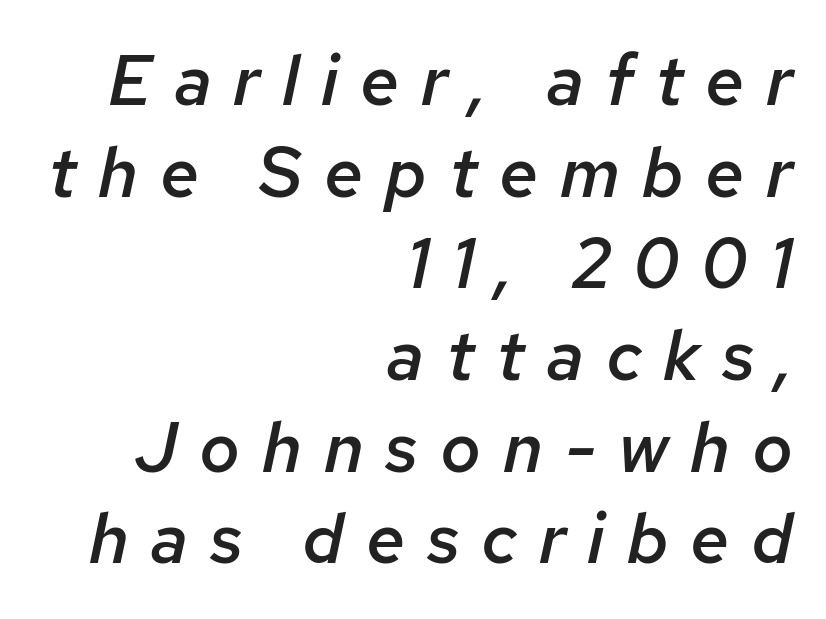
{"italic": "yes", "lean": "right", "slant_degrees": 12, "bold": "semi", "weight": "semibold", "width": "normal", "stroke_contrast": "low", "x_height": "medium", "monospaced": "no", "underline": "no", "align": "right", "line_spacing": "normal", "line_spacing_ratio": 1.31, "letter_spacing": "wide", "letter_spacing_em": 0.31, "glyph_px": 70}
